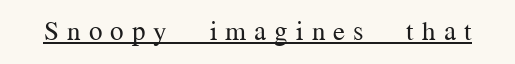
Q: Is the text bold? A: No.
Q: Is the text italic (slanted)? A: No, it is upright.
Q: Is the text underlined? A: Yes.
Q: Is the spacing between letters normal or unusually wide? A: Unusually wide.
